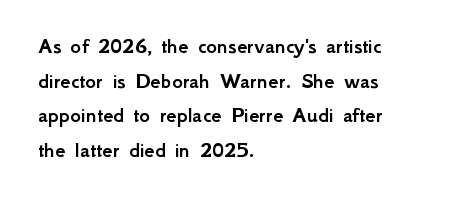
Students, observe: this is what conventionally led text looks like. Has an underline been added? It has not. Words appear dense and cohesive because spacing is normal. If you drew a ruler down the left edge, every line would touch it.
